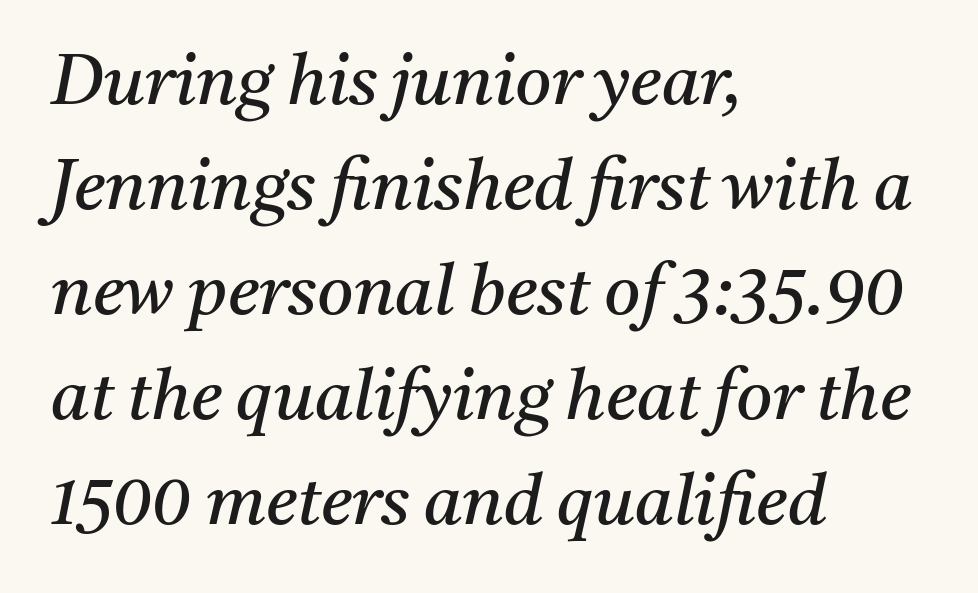
Alignment: flush left. The zone under the glyphs is completely vacant. Words appear dense and cohesive because spacing is normal. The block of text has a typical density, with ordinary space between rows.
